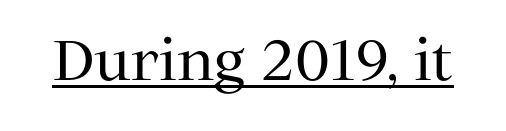
{"serif": "yes", "italic": "no", "bold": "no", "weight": "regular", "width": "normal", "stroke_contrast": "medium", "x_height": "medium", "monospaced": "no", "underline": "yes", "letter_spacing": "normal", "letter_spacing_em": 0.0, "glyph_px": 56}
